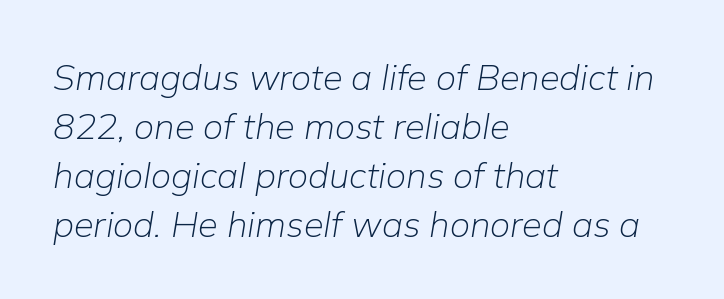
Q: Is the text bold? A: No.
Q: Is the text italic (slanted)? A: Yes, it leans right by about 9 degrees.
Q: Is the text underlined? A: No.
Q: How is the paragraph aligned? A: Left-aligned.
Q: Is the spacing between letters normal or unusually wide? A: Normal.
Q: Is the spacing between lines tight, normal or loose? A: Normal.
Q: Width (condensed, normal, or wide)? A: Normal.
Q: Stroke contrast? A: Low.
Q: x-height? A: Medium.
Q: Monospaced? A: No.
